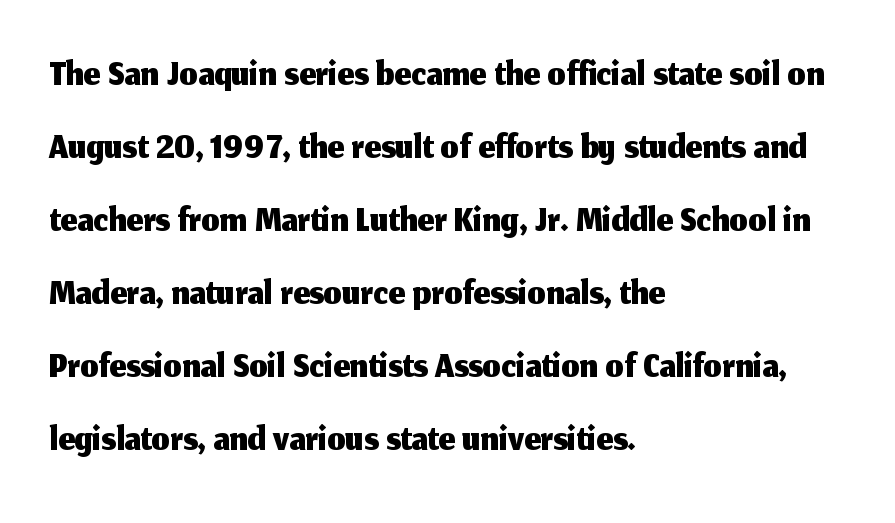
This rendering uses left alignment, leaving the right contour irregular. To sum up the face: it is a sans, with no serifs. The passage shown stacks its lines at a standard gap. Caption: standard tracking, unaltered. Note the varied advance widths — an 'i' is clearly narrower than an 'm'. Underline: absent.
